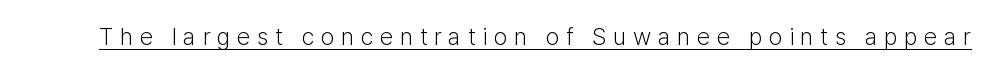
Heaviness? Minimal to ordinary, like unemphasized prose. Is the letter spacing exaggerated? Yes — the characters are pushed far apart. Does a line run under the words? Yes, clearly. Vertical strokes here are truly vertical.
